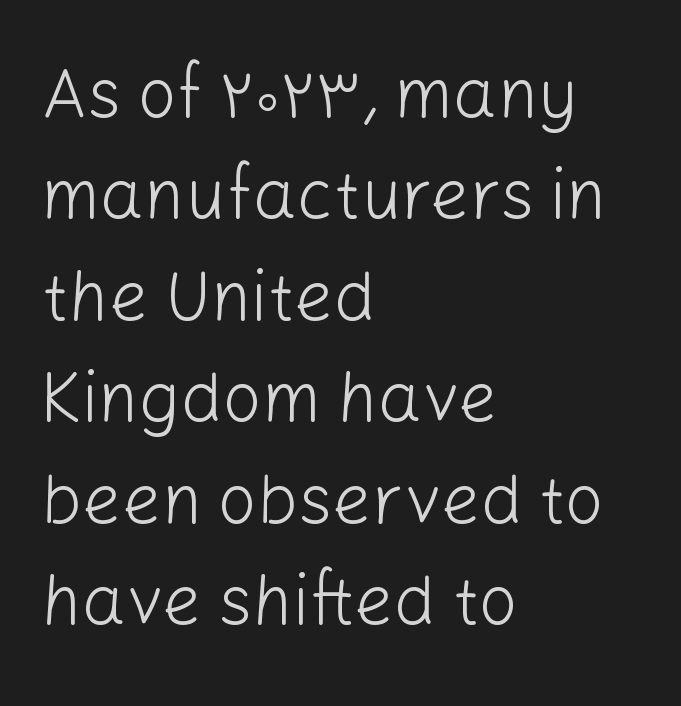
These lines sit exactly where default settings would place them. Plain, unruled lines of type. Between one letter and the next there's only the usual sliver of space. A student would call this left alignment; a typographer would say flush left, rag right. Does the lettering tilt? It doesn't — this is upright. The strokes carry an ordinary text weight at most.
